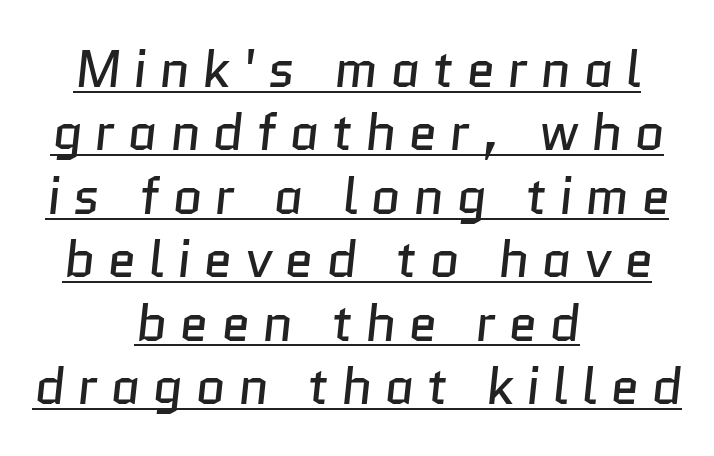
The image shows 52 px regular-weight sans-serif type; set centered, line spacing 1.22x, unusually wide letter spacing (+0.24 em), underlined; low stroke contrast and a medium x-height.
